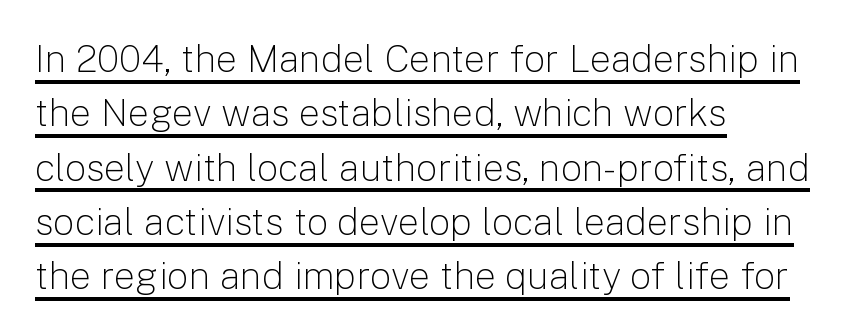
Q: Is the text bold? A: No.
Q: Is the text italic (slanted)? A: No, it is upright.
Q: Is the typeface a serif or a sans-serif typeface? A: Sans-serif.
Q: Is the text underlined? A: Yes.
Q: How is the paragraph aligned? A: Left-aligned.
Q: Is the spacing between letters normal or unusually wide? A: Normal.
Q: Is the spacing between lines tight, normal or loose? A: Normal.
Q: Width (condensed, normal, or wide)? A: Normal.
Q: Stroke contrast? A: Low.
Q: x-height? A: Medium.
Q: Monospaced? A: No.
